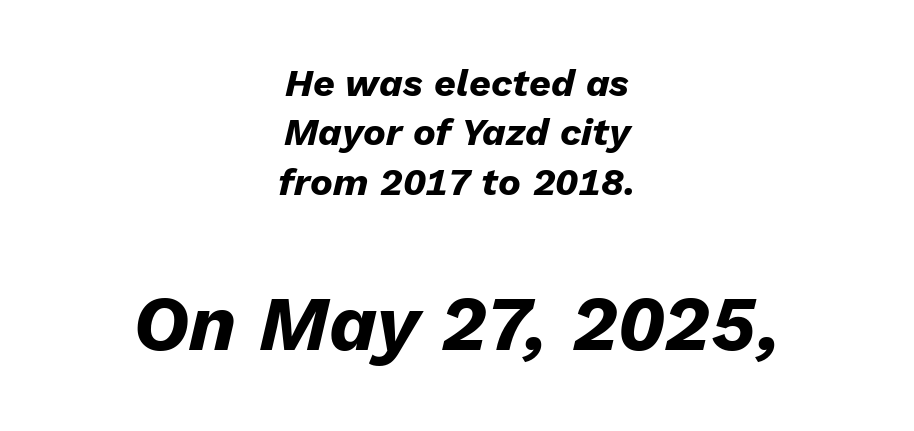
{"italic": "yes", "lean": "right", "slant_degrees": 13, "bold": "yes", "weight": "heavy", "width": "normal", "stroke_contrast": "low", "x_height": "medium", "monospaced": "no", "underline": "no", "align": "center", "line_spacing": "normal", "line_spacing_ratio": 1.3, "letter_spacing": "normal", "letter_spacing_em": 0.0, "larger_block": "second", "size_ratio": 2.03, "glyph_px": 77}
